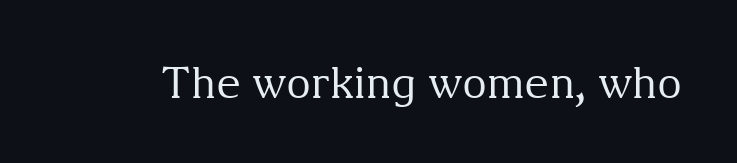
Vertical strokes here are truly vertical. The string is rendered with underlining switched off. Do the characters align in a grid? No, the font is proportional. Look at the bottom of the vertical strokes: they flare into serifs here. The weight would be labelled regular, book, light, or lighter still. Observe the ordinary spacing: letters are neighbours, not strangers.
